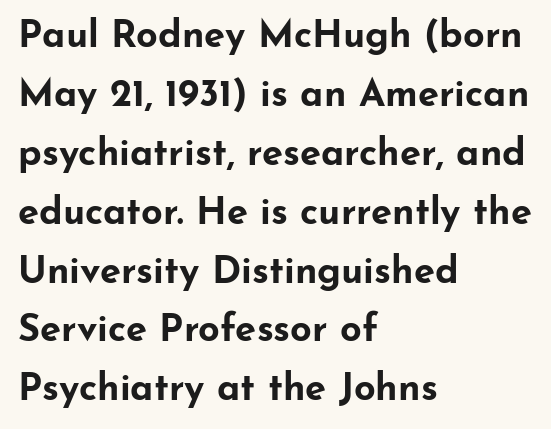
Q: Is the text bold? A: Yes.
Q: Is the text italic (slanted)? A: No, it is upright.
Q: Is the typeface a serif or a sans-serif typeface? A: Sans-serif.
Q: Is the text underlined? A: No.
Q: How is the paragraph aligned? A: Left-aligned.
Q: Is the spacing between letters normal or unusually wide? A: Normal.
Q: Is the spacing between lines tight, normal or loose? A: Normal.
Q: Width (condensed, normal, or wide)? A: Wide.
Q: Stroke contrast? A: Low.
Q: x-height? A: Small.
Q: Monospaced? A: No.
